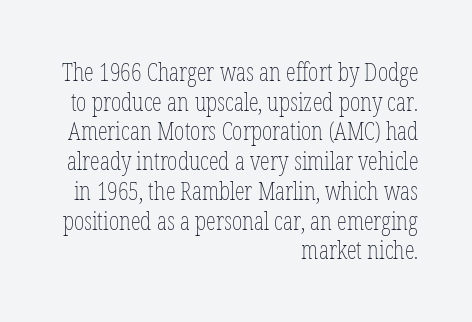
Q: Is the text bold? A: No.
Q: Is the text italic (slanted)? A: No, it is upright.
Q: Is the text underlined? A: No.
Q: How is the paragraph aligned? A: Right-aligned.
Q: Is the spacing between letters normal or unusually wide? A: Normal.
